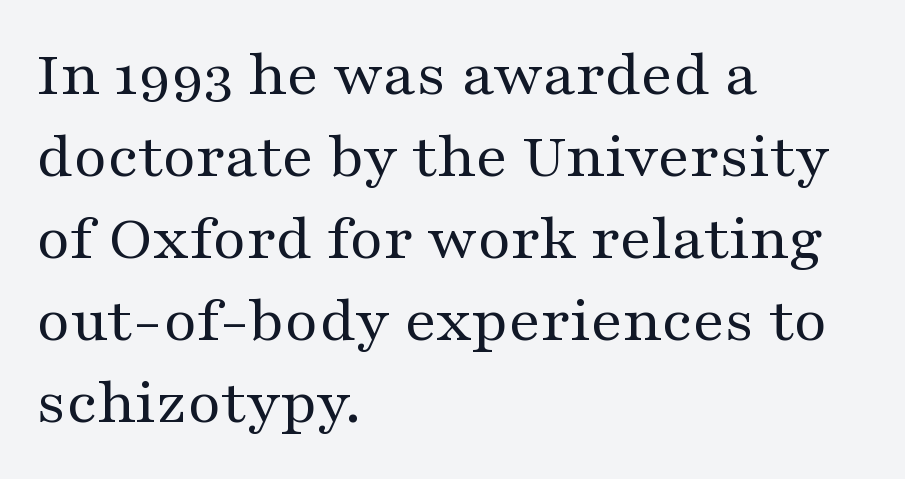
{"serif": "yes", "italic": "no", "bold": "no", "weight": "regular", "width": "wide", "stroke_contrast": "medium", "x_height": "medium", "monospaced": "no", "underline": "no", "align": "left", "line_spacing": "normal", "line_spacing_ratio": 1.26, "letter_spacing": "normal", "letter_spacing_em": 0.0, "glyph_px": 65}
